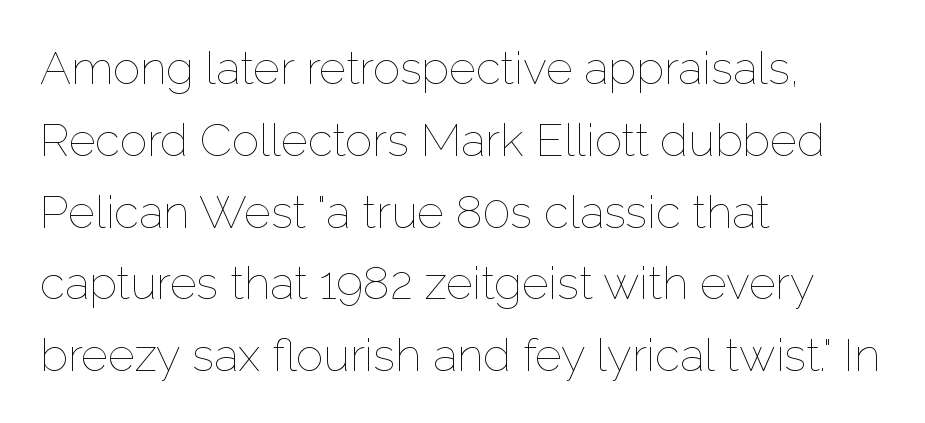
Q: Is the text bold? A: No.
Q: Is the text italic (slanted)? A: No, it is upright.
Q: Is the text underlined? A: No.
Q: How is the paragraph aligned? A: Left-aligned.
Q: Is the spacing between letters normal or unusually wide? A: Normal.
Q: Is the spacing between lines tight, normal or loose? A: Normal.
Q: Width (condensed, normal, or wide)? A: Normal.
Q: Stroke contrast? A: Low.
Q: x-height? A: Medium.
Q: Monospaced? A: No.
